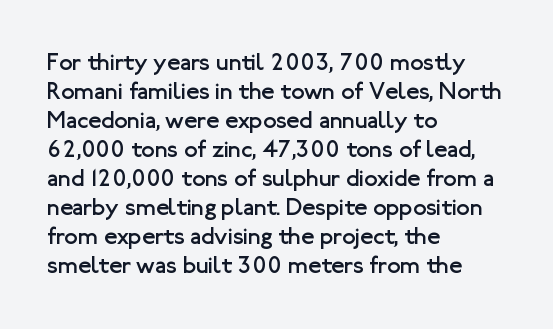
Q: Is the text bold? A: No.
Q: Is the text italic (slanted)? A: No, it is upright.
Q: Is the text underlined? A: No.
Q: How is the paragraph aligned? A: Left-aligned.
Q: Is the spacing between letters normal or unusually wide? A: Normal.
